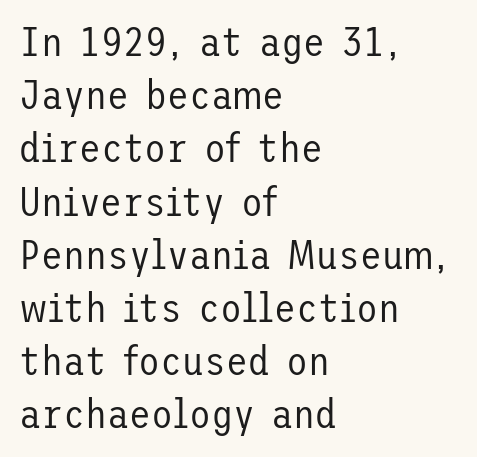
Weight: in the light-to-regular range. One glance says typical: line gaps are just what's usual. Glyph-to-glyph distance matches everyday printed text. Each row of text sits above clean, open space. Typographically, this falls in the sans-serif category. The text block is weighted toward the left margin, trailing off unevenly rightward.
